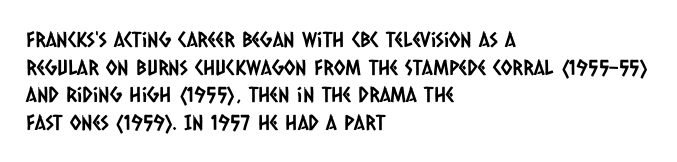
Q: Is the text underlined? A: No.
Q: How is the paragraph aligned? A: Left-aligned.
Q: Is the spacing between letters normal or unusually wide? A: Normal.
Q: Is the spacing between lines tight, normal or loose? A: Normal.
